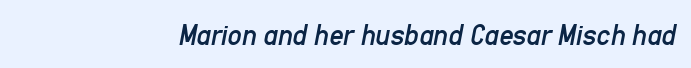
Q: Is the text bold? A: No.
Q: Is the text italic (slanted)? A: Yes, it leans right by about 11 degrees.
Q: Is the text underlined? A: No.
Q: Is the spacing between letters normal or unusually wide? A: Normal.
Q: Width (condensed, normal, or wide)? A: Condensed.
Q: Stroke contrast? A: Low.
Q: x-height? A: Medium.
Q: Monospaced? A: No.
